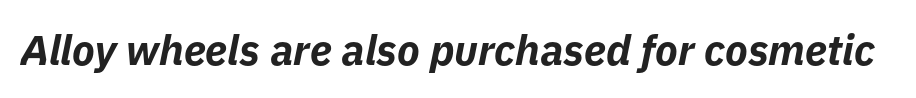
Q: Is the text bold? A: Yes.
Q: Is the text italic (slanted)? A: Yes, it leans right by about 11 degrees.
Q: Is the text underlined? A: No.
Q: Is the spacing between letters normal or unusually wide? A: Normal.
Q: Width (condensed, normal, or wide)? A: Normal.
Q: Stroke contrast? A: Low.
Q: x-height? A: Medium.
Q: Monospaced? A: No.
